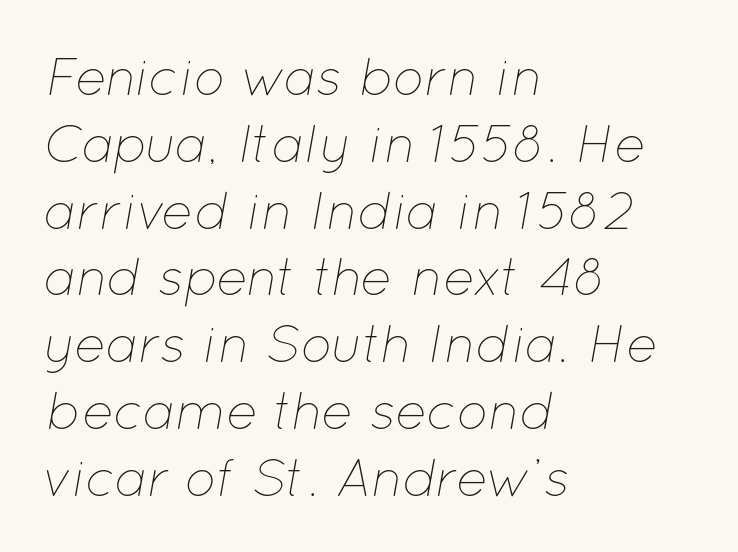
The image shows 53 px thin type, italic (leaning right); set left-aligned, normal line spacing (1.26x), normal letter spacing, not underlined; low stroke contrast and a medium x-height.
